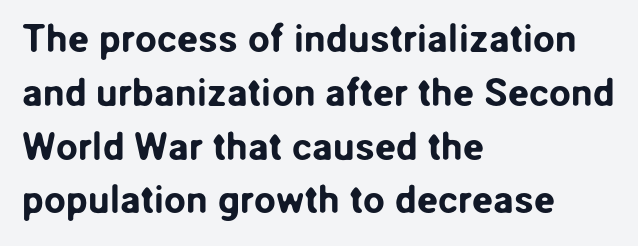
{"serif": "no", "italic": "no", "width": "normal", "stroke_contrast": "low", "x_height": "medium", "monospaced": "no", "underline": "no", "align": "left", "line_spacing": "normal", "line_spacing_ratio": 1.38, "letter_spacing": "normal", "letter_spacing_em": 0.0, "glyph_px": 39}
